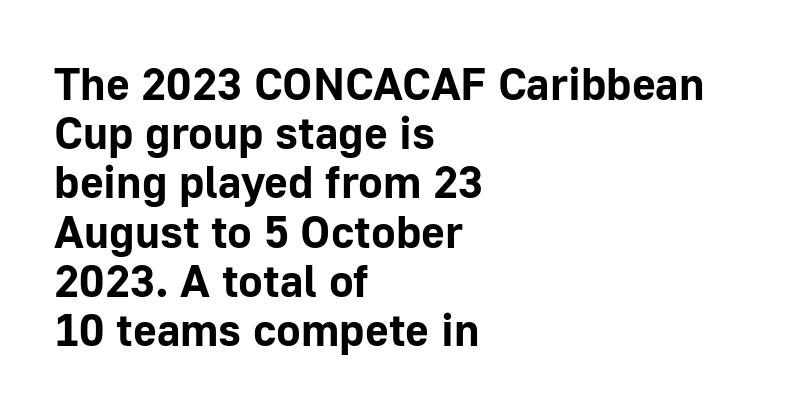
The image shows 46 px bold sans-serif type, upright; set left-aligned, tight line spacing (1.07x), normal letter spacing, not underlined; low stroke contrast and a medium x-height.
